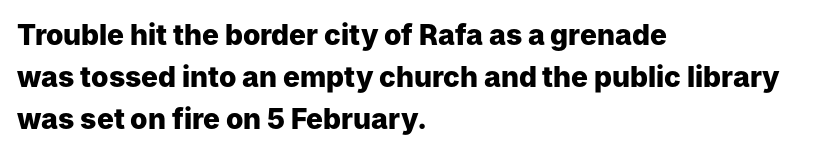
{"serif": "no", "italic": "no", "bold": "yes", "weight": "heavy", "width": "normal", "stroke_contrast": "low", "x_height": "medium", "monospaced": "no", "underline": "no", "align": "left", "line_spacing": "normal", "line_spacing_ratio": 1.5, "letter_spacing": "normal", "letter_spacing_em": 0.0, "glyph_px": 28}
